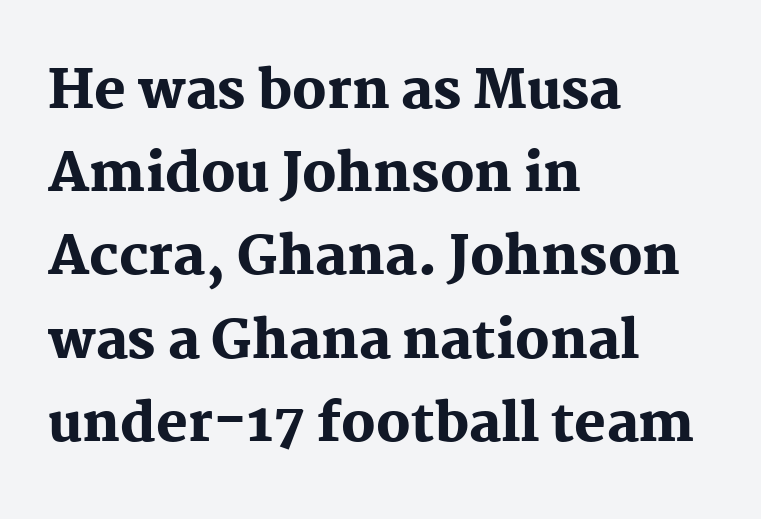
The image shows 53 px heavy serif type, upright; set left-aligned, normal line spacing (1.57x), normal letter spacing, not underlined; medium stroke contrast and a medium x-height.
